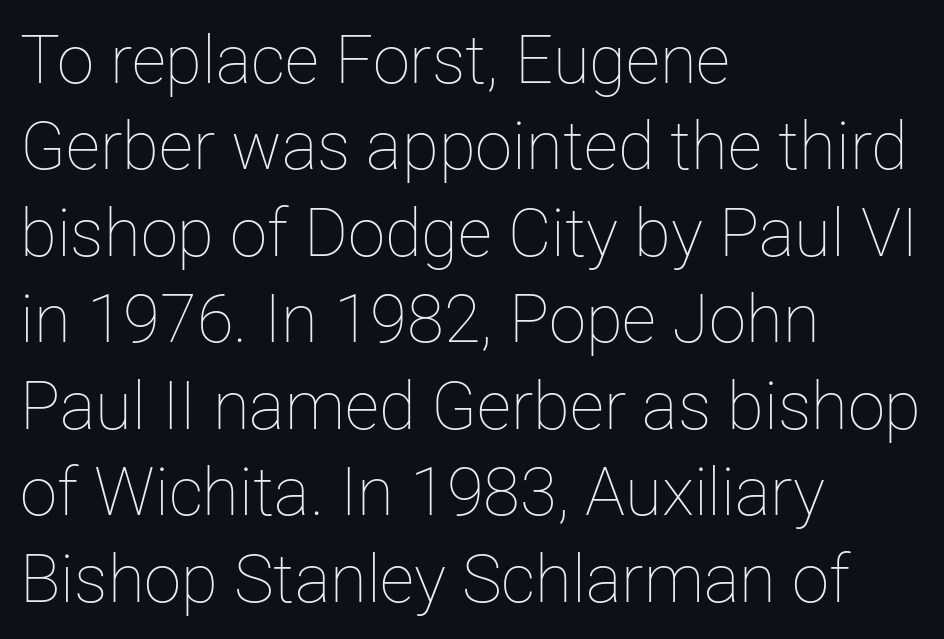
Q: Is the text bold? A: No.
Q: Is the text italic (slanted)? A: No, it is upright.
Q: Is the text underlined? A: No.
Q: How is the paragraph aligned? A: Left-aligned.
Q: Is the spacing between letters normal or unusually wide? A: Normal.
Q: Is the spacing between lines tight, normal or loose? A: Normal.
Q: Width (condensed, normal, or wide)? A: Normal.
Q: Stroke contrast? A: Low.
Q: x-height? A: Medium.
Q: Monospaced? A: No.
